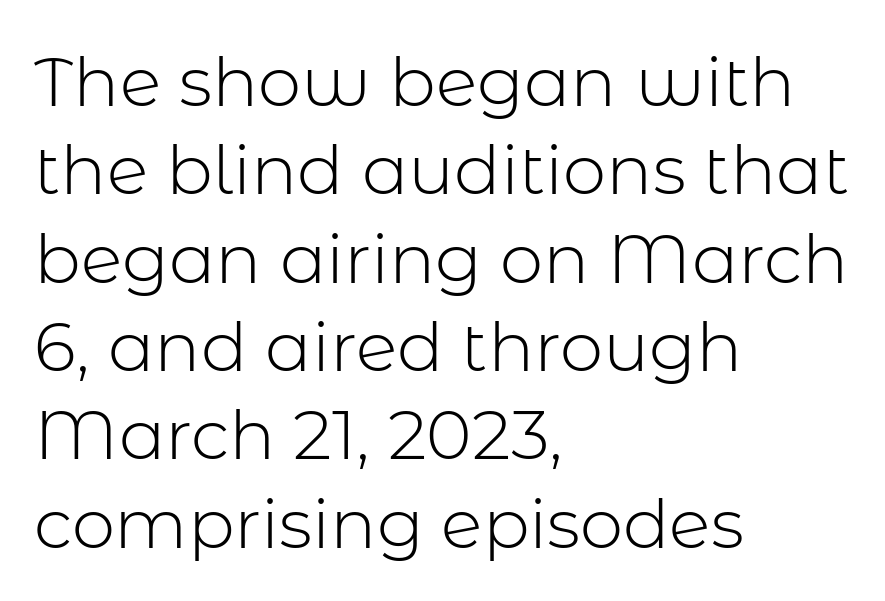
Does extra space separate the letters? No, they use regular spacing. Observe the absence of serifs on each vertical stroke in this sample. Normally led — the rows are evenly, conventionally spaced. Line starts are locked; line ends wander.
